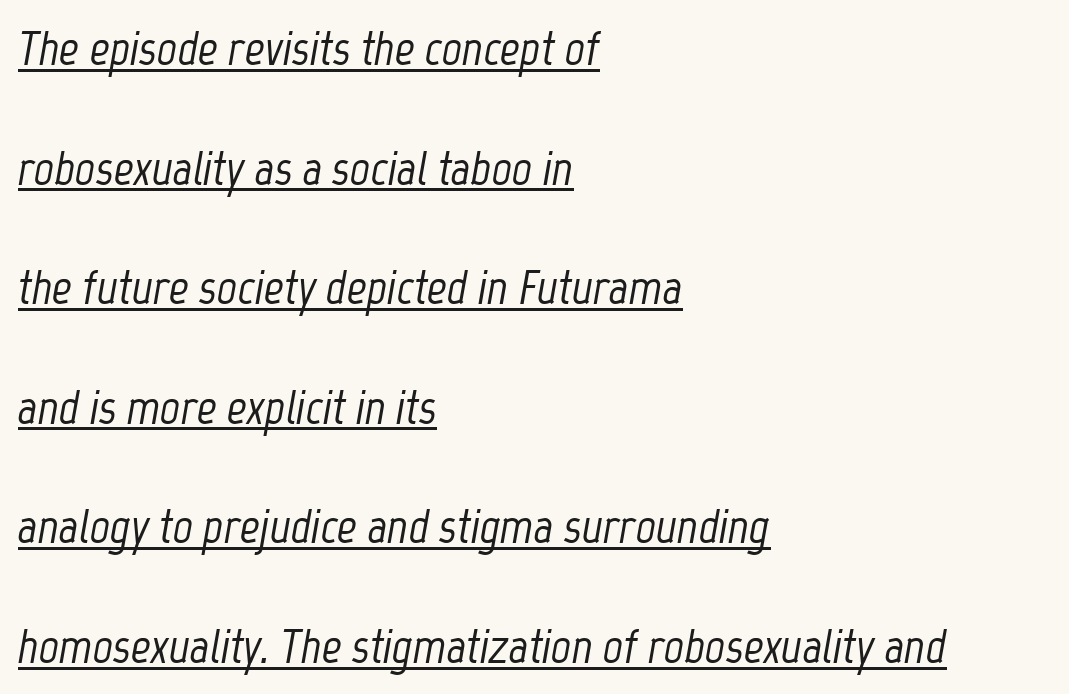
The image shows 49 px condensed type, italic (leaning right); set left-aligned, loose line spacing (2.44x), normal letter spacing, underlined; low stroke contrast and a medium x-height.
